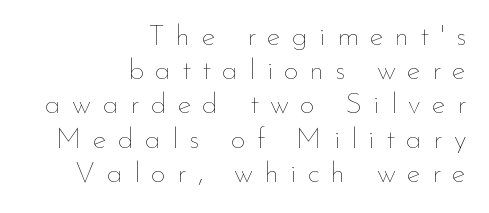
Q: Is the text bold? A: No.
Q: Is the text italic (slanted)? A: No, it is upright.
Q: Is the text underlined? A: No.
Q: How is the paragraph aligned? A: Right-aligned.
Q: Is the spacing between letters normal or unusually wide? A: Unusually wide.
Q: Width (condensed, normal, or wide)? A: Normal.
Q: Stroke contrast? A: Low.
Q: x-height? A: Small.
Q: Monospaced? A: No.
